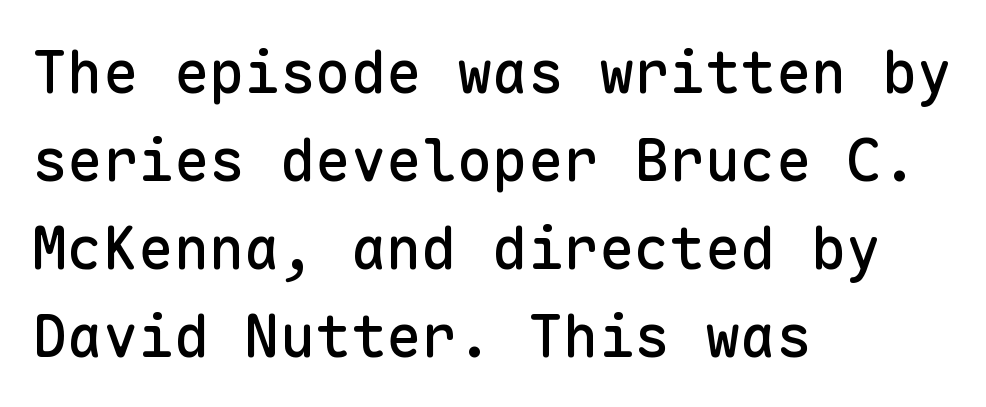
{"serif": "no", "italic": "no", "width": "normal", "stroke_contrast": "low", "x_height": "medium", "monospaced": "yes", "underline": "no", "align": "left", "line_spacing": "normal", "line_spacing_ratio": 1.49, "letter_spacing": "normal", "letter_spacing_em": 0.0, "glyph_px": 59}
